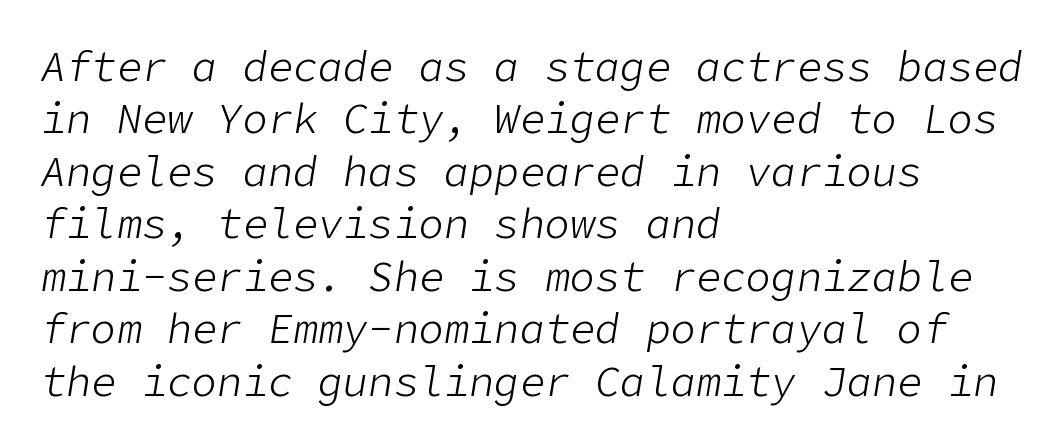
The image shows 42 px light type, italic (leaning right); set left-aligned, normal line spacing (1.25x), normal letter spacing, not underlined; low stroke contrast and a medium x-height.
